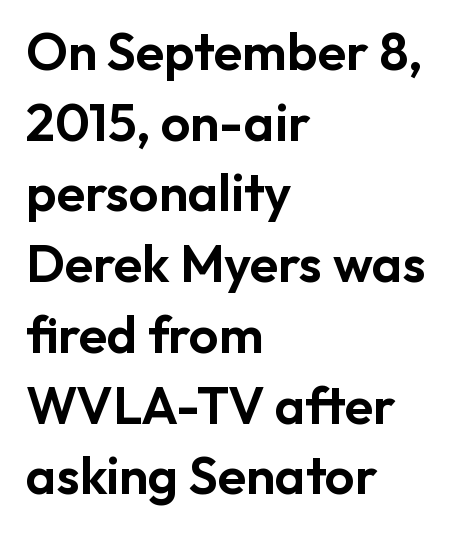
{"serif": "no", "italic": "no", "width": "normal", "stroke_contrast": "low", "x_height": "medium", "monospaced": "no", "underline": "no", "align": "left", "line_spacing": "normal", "line_spacing_ratio": 1.36, "letter_spacing": "normal", "letter_spacing_em": 0.0, "glyph_px": 52}
